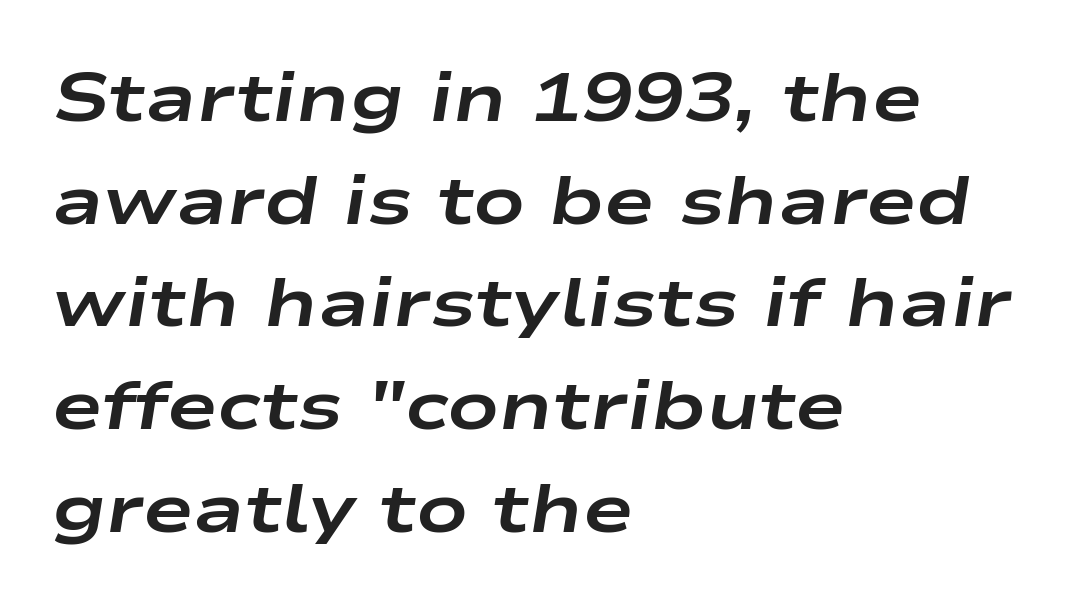
The image shows 68 px bold, wide type, italic (leaning right); set left-aligned, normal line spacing (1.51x), normal letter spacing, not underlined; low stroke contrast and a medium x-height.
